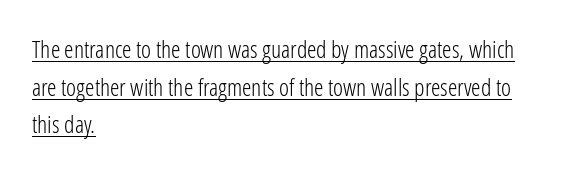
Q: Is the text bold? A: No.
Q: Is the text italic (slanted)? A: No, it is upright.
Q: Is the text underlined? A: Yes.
Q: How is the paragraph aligned? A: Left-aligned.
Q: Is the spacing between letters normal or unusually wide? A: Normal.
Q: Is the spacing between lines tight, normal or loose? A: Normal.
